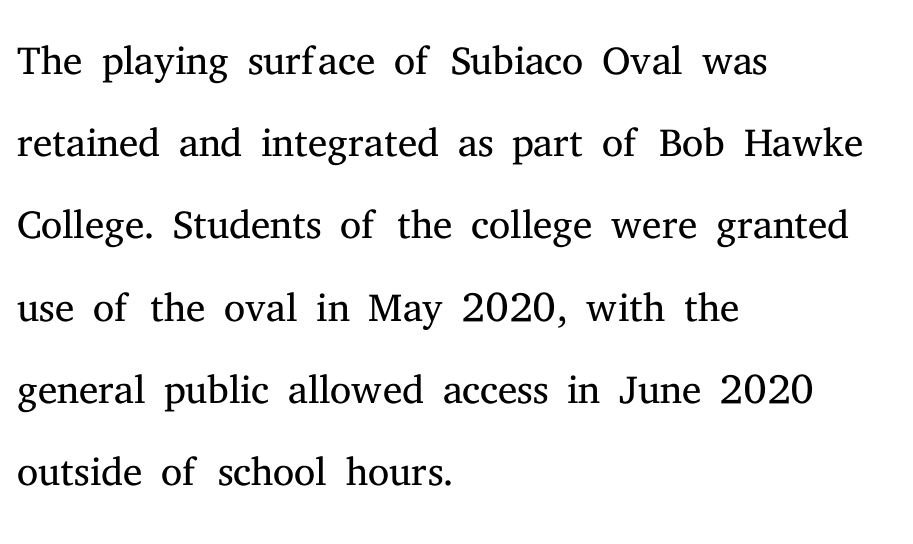
{"serif": "yes", "italic": "no", "bold": "no", "weight": "light", "width": "normal", "stroke_contrast": "medium", "x_height": "medium", "monospaced": "no", "underline": "no", "align": "left", "line_spacing": "normal", "line_spacing_ratio": 1.37, "letter_spacing": "normal", "letter_spacing_em": 0.0, "glyph_px": 60}
